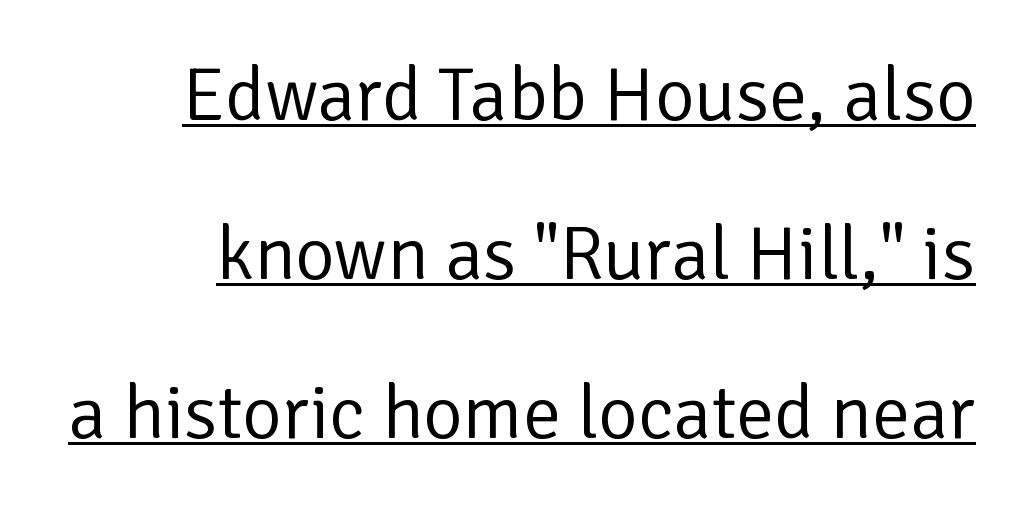
Q: Is the text bold? A: No.
Q: Is the text italic (slanted)? A: No, it is upright.
Q: Is the typeface a serif or a sans-serif typeface? A: Sans-serif.
Q: Is the text underlined? A: Yes.
Q: Is the spacing between letters normal or unusually wide? A: Normal.
Q: Is the spacing between lines tight, normal or loose? A: Loose.
Q: Width (condensed, normal, or wide)? A: Normal.
Q: Stroke contrast? A: Low.
Q: x-height? A: Medium.
Q: Monospaced? A: No.
